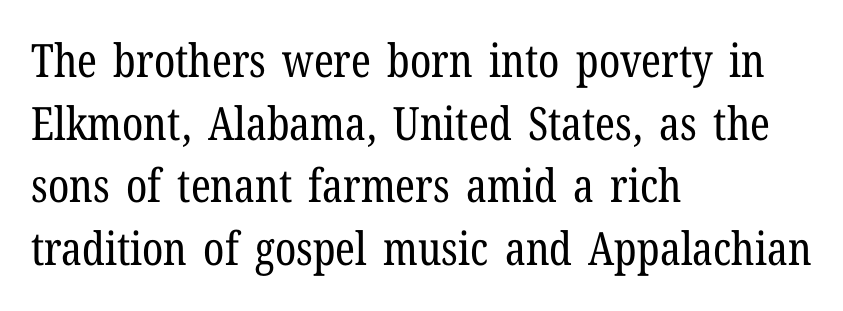
{"serif": "yes", "italic": "no", "bold": "no", "weight": "regular", "width": "condensed", "stroke_contrast": "low", "x_height": "medium", "monospaced": "no", "underline": "no", "align": "left", "line_spacing": "normal", "line_spacing_ratio": 1.36, "letter_spacing": "normal", "letter_spacing_em": 0.0, "glyph_px": 46}
